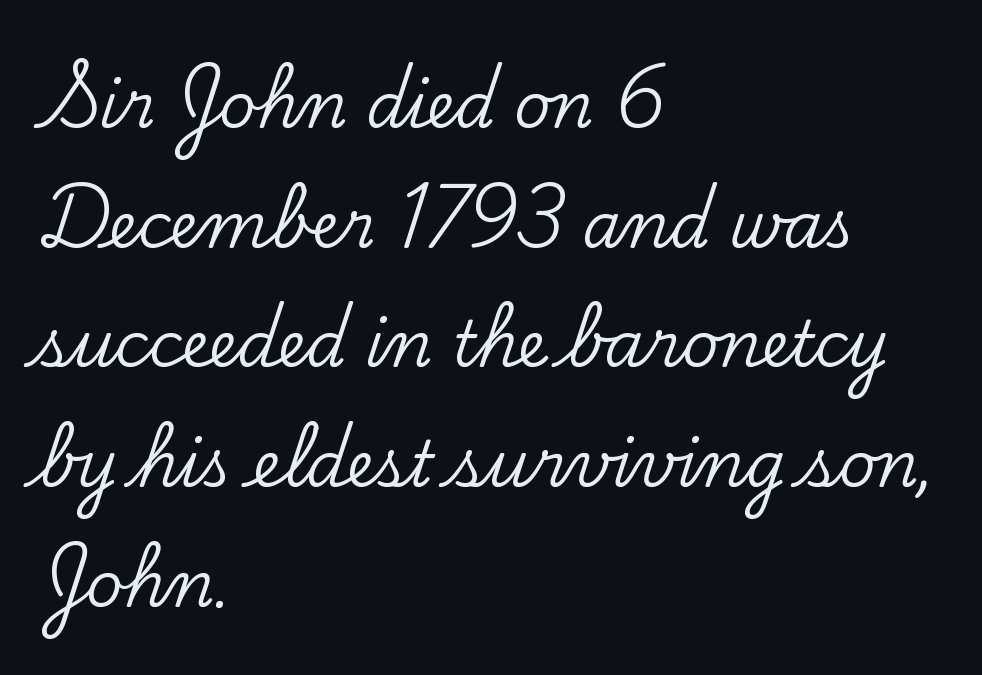
Q: Is the text italic (slanted)? A: Yes.
Q: Is the typeface a serif or a sans-serif typeface? A: Serif.
Q: Is the text underlined? A: No.
Q: How is the paragraph aligned? A: Left-aligned.
Q: Is the spacing between letters normal or unusually wide? A: Normal.
Q: Is the spacing between lines tight, normal or loose? A: Loose.
Q: Width (condensed, normal, or wide)? A: Normal.
Q: Stroke contrast? A: Low.
Q: x-height? A: Small.
Q: Monospaced? A: No.
